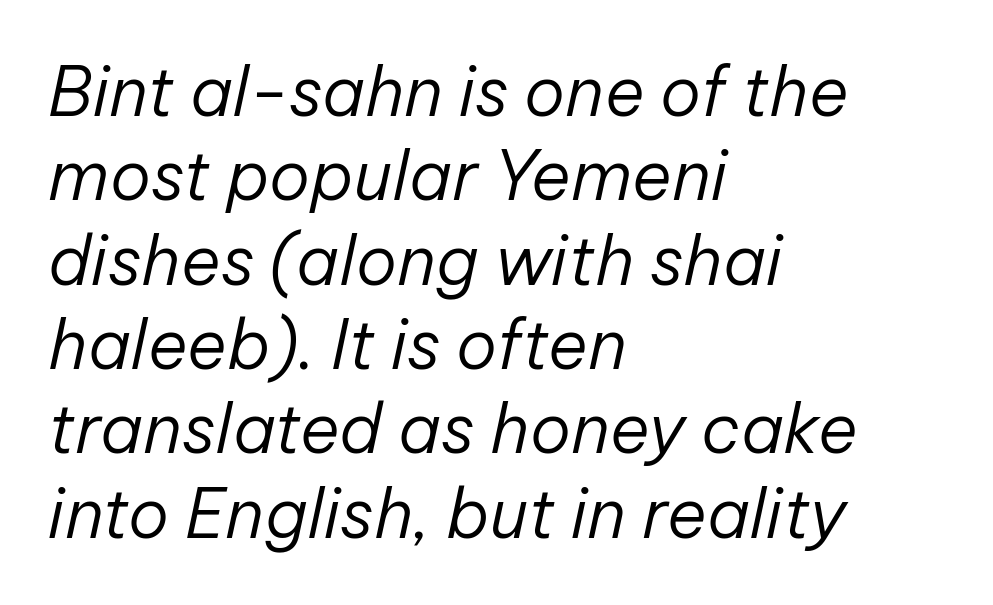
{"italic": "yes", "lean": "right", "slant_degrees": 12, "bold": "no", "weight": "regular", "width": "normal", "stroke_contrast": "low", "x_height": "medium", "monospaced": "no", "underline": "no", "align": "left", "line_spacing_ratio": 1.24, "letter_spacing": "normal", "letter_spacing_em": 0.0, "glyph_px": 68}
